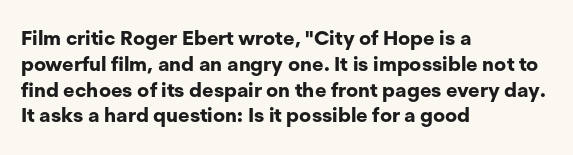
The image shows 20 px bold type, upright; set left-aligned, normal line spacing (1.29x), normal letter spacing, not underlined.
